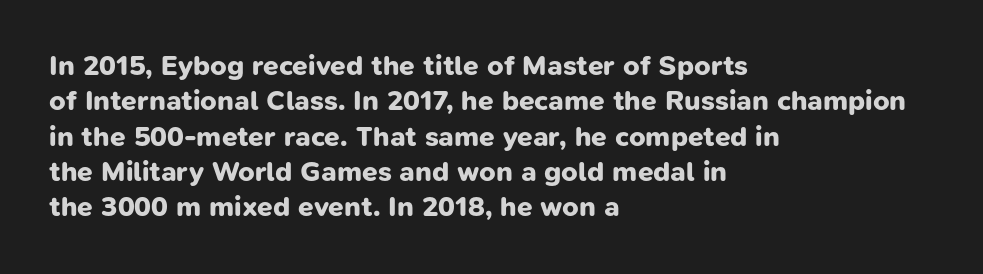
Q: Is the text bold? A: Yes.
Q: Is the typeface a serif or a sans-serif typeface? A: Sans-serif.
Q: Is the text underlined? A: No.
Q: How is the paragraph aligned? A: Left-aligned.
Q: Is the spacing between letters normal or unusually wide? A: Normal.
Q: Is the spacing between lines tight, normal or loose? A: Normal.
Q: Width (condensed, normal, or wide)? A: Normal.
Q: Stroke contrast? A: Low.
Q: x-height? A: Medium.
Q: Monospaced? A: No.
